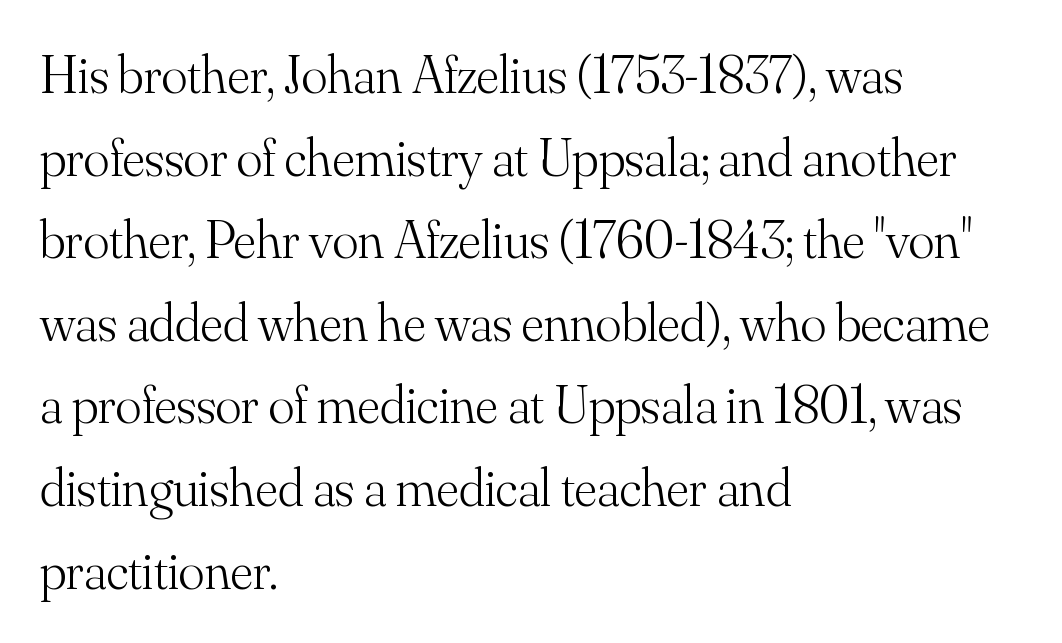
Q: Is the text bold? A: No.
Q: Is the text italic (slanted)? A: No, it is upright.
Q: Is the typeface a serif or a sans-serif typeface? A: Serif.
Q: Is the text underlined? A: No.
Q: How is the paragraph aligned? A: Left-aligned.
Q: Is the spacing between letters normal or unusually wide? A: Normal.
Q: Is the spacing between lines tight, normal or loose? A: Normal.
Q: Width (condensed, normal, or wide)? A: Normal.
Q: Stroke contrast? A: Medium.
Q: x-height? A: Small.
Q: Monospaced? A: No.
